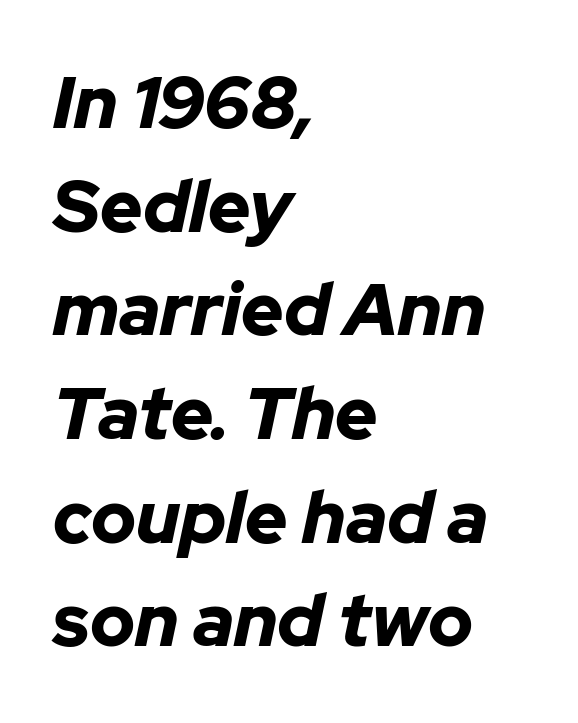
The image shows 73 px bold type, italic (leaning right); set left-aligned, normal line spacing (1.42x), normal letter spacing, not underlined; low stroke contrast and a medium x-height.
